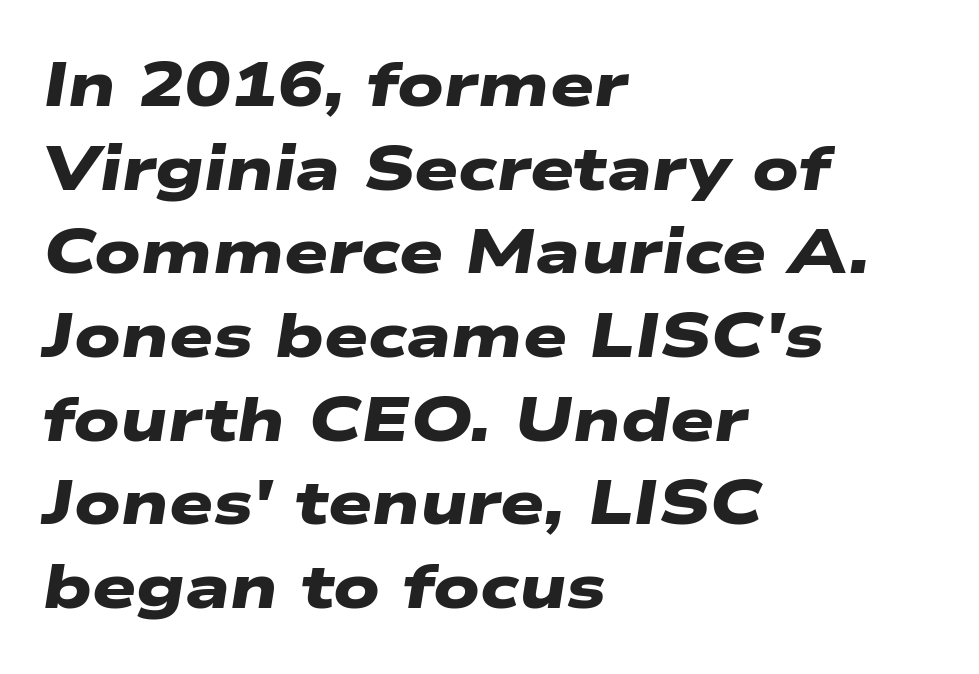
Q: Is the text bold? A: Yes.
Q: Is the typeface a serif or a sans-serif typeface? A: Sans-serif.
Q: Is the text underlined? A: No.
Q: How is the paragraph aligned? A: Left-aligned.
Q: Is the spacing between letters normal or unusually wide? A: Normal.
Q: Is the spacing between lines tight, normal or loose? A: Normal.
Q: Width (condensed, normal, or wide)? A: Wide.
Q: Stroke contrast? A: Low.
Q: x-height? A: Medium.
Q: Monospaced? A: No.
